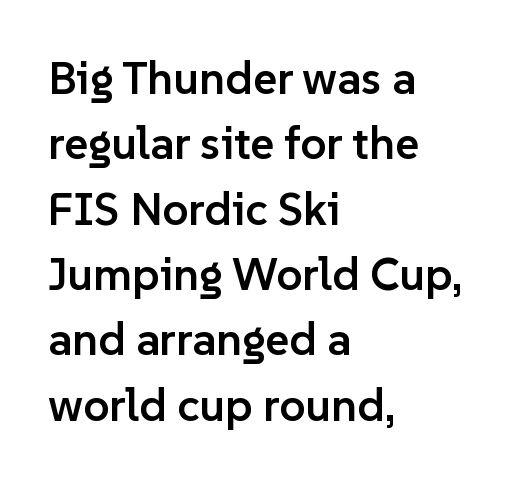
{"serif": "no", "italic": "no", "bold": "semi", "weight": "semibold", "width": "normal", "stroke_contrast": "low", "x_height": "medium", "monospaced": "no", "underline": "no", "align": "left", "line_spacing": "normal", "line_spacing_ratio": 1.42, "letter_spacing": "normal", "letter_spacing_em": 0.0, "glyph_px": 46}
